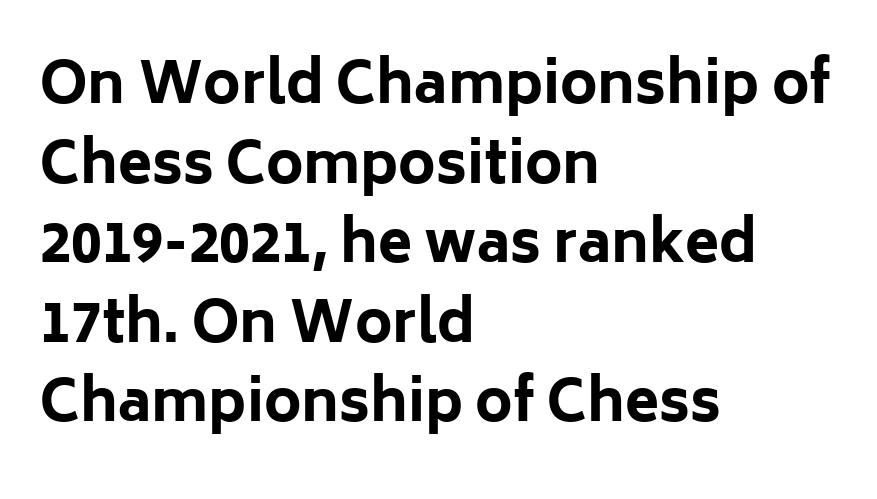
The image shows 56 px bold sans-serif type, upright; set left-aligned, normal line spacing (1.42x), normal letter spacing, not underlined; low stroke contrast and a medium x-height.
